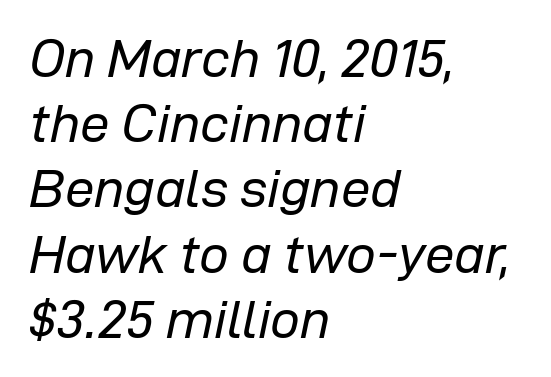
Q: Is the text bold? A: No.
Q: Is the text italic (slanted)? A: Yes, it leans right by about 12 degrees.
Q: Is the text underlined? A: No.
Q: How is the paragraph aligned? A: Left-aligned.
Q: Is the spacing between letters normal or unusually wide? A: Normal.
Q: Width (condensed, normal, or wide)? A: Normal.
Q: Stroke contrast? A: Low.
Q: x-height? A: Medium.
Q: Monospaced? A: No.
